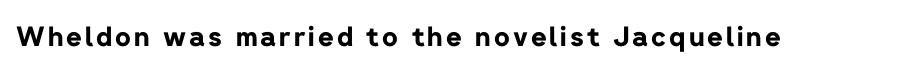
The image shows 27 px bold type, upright; set not underlined.
